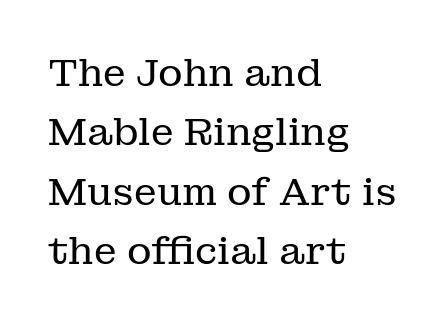
These lines keep a tight, regular rhythm from letter to letter. This rendering employs a face with finishing strokes, i.e., a serif. The rows are spaced the way most documents space them. The text block is weighted toward the left margin, trailing off unevenly rightward.
